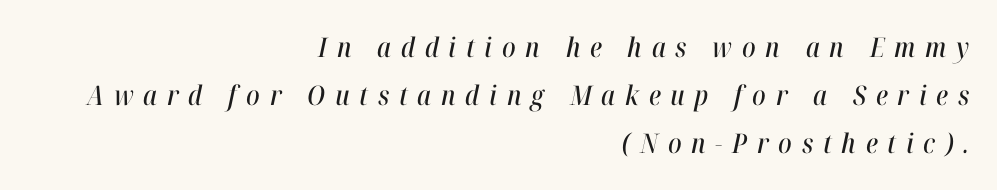
{"italic": "yes", "lean": "right", "slant_degrees": 12, "underline": "no", "align": "right", "line_spacing_ratio": 1.78, "letter_spacing": "wide", "letter_spacing_em": 0.36, "glyph_px": 27}
